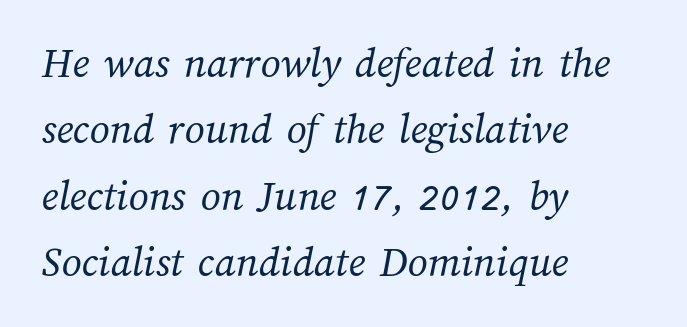
{"bold": "no", "weight": "regular", "width": "normal", "stroke_contrast": "medium", "x_height": "medium", "monospaced": "no", "underline": "no", "align": "left", "line_spacing": "normal", "line_spacing_ratio": 1.51, "letter_spacing": "normal", "letter_spacing_em": 0.0, "glyph_px": 44}
